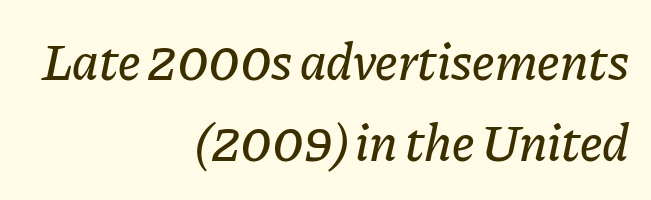
Underline: absent. Notice how the stems are inclined rather than vertical — that's the hallmark of italics. The face used here is rendered with its standard letterfit. One-word summary of the alignment: right.
